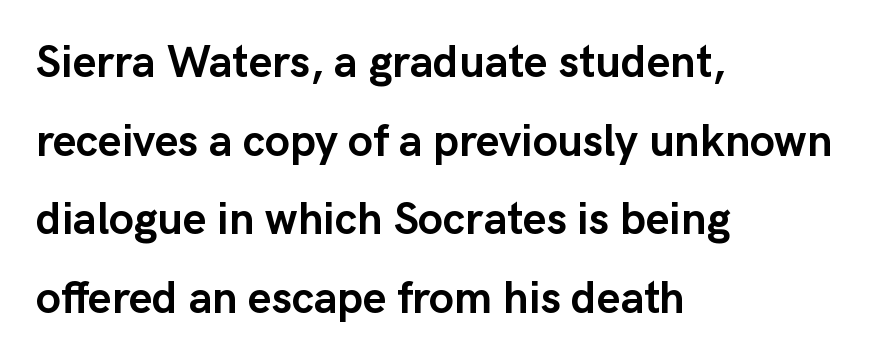
The image shows 45 px semibold sans-serif type, upright; set left-aligned, line spacing 1.75x, normal letter spacing, not underlined; low stroke contrast and a medium x-height.
